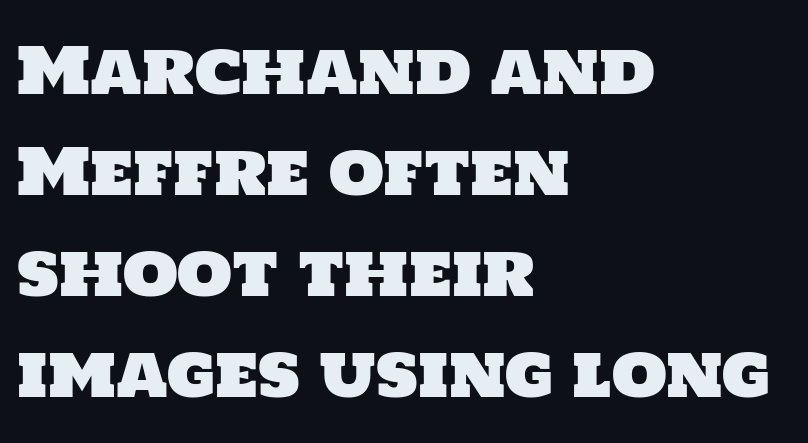
The image shows 64 px sans-serif type; set left-aligned, normal line spacing (1.58x), normal letter spacing, not underlined; low stroke contrast and a large x-height.
